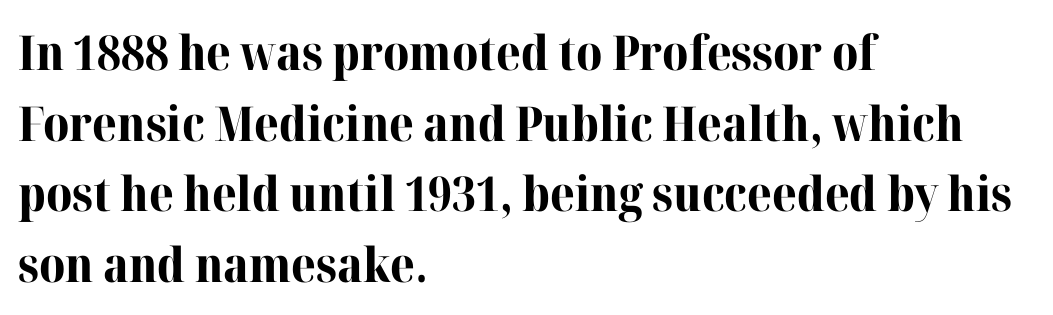
Do the characters align in a grid? No, the font is proportional. Each line starts at the same left margin while the right side varies. Strong, thick strokes mark this as bold type. The type is set solid horizontally, with unmodified tracking. I'd call this a serif setting — the letters wear small feet. Does the leading feel generous? No, just average.
